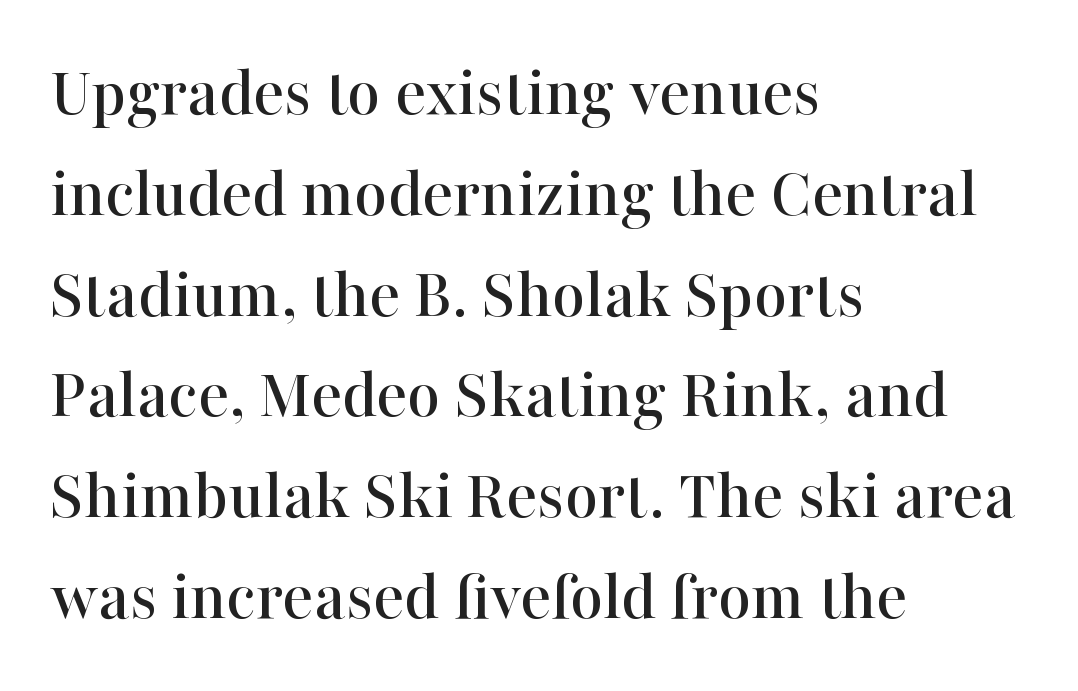
{"serif": "yes", "italic": "no", "width": "normal", "stroke_contrast": "high", "x_height": "medium", "monospaced": "no", "underline": "no", "align": "left", "line_spacing": "normal", "line_spacing_ratio": 1.4, "letter_spacing": "normal", "letter_spacing_em": 0.0, "glyph_px": 72}
